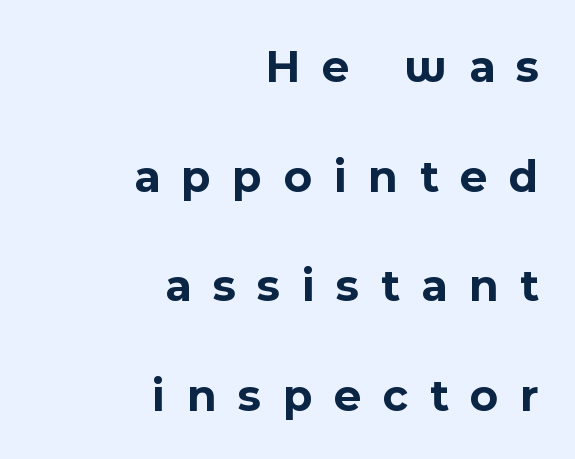
Q: Is the text bold? A: Yes.
Q: Is the text italic (slanted)? A: No, it is upright.
Q: Is the typeface a serif or a sans-serif typeface? A: Sans-serif.
Q: Is the text underlined? A: No.
Q: How is the paragraph aligned? A: Right-aligned.
Q: Is the spacing between letters normal or unusually wide? A: Unusually wide.
Q: Is the spacing between lines tight, normal or loose? A: Loose.
Q: Width (condensed, normal, or wide)? A: Normal.
Q: x-height? A: Medium.
Q: Monospaced? A: No.
